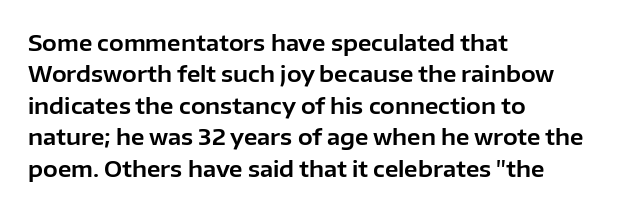
Quick note: underline off. Interline gaps are of average width in this sample. Notice how the stems are strictly vertical — no italics here. How are the letters spaced? Ordinarily, with no added tracking. The lines are quadded left.
